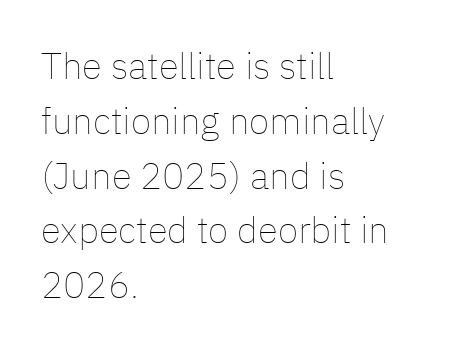
The image shows 37 px thin type, upright; set left-aligned, normal line spacing (1.48x), normal letter spacing, not underlined; low stroke contrast and a medium x-height.
